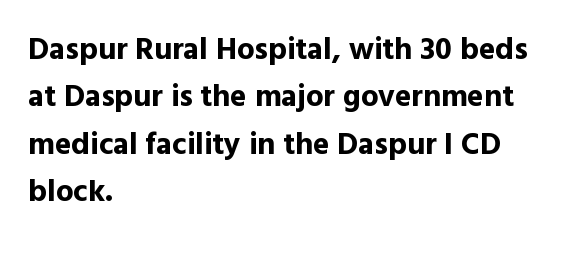
{"serif": "no", "italic": "no", "bold": "yes", "weight": "bold", "width": "normal", "x_height": "medium", "monospaced": "no", "underline": "no", "align": "left", "line_spacing": "normal", "line_spacing_ratio": 1.53, "letter_spacing": "normal", "letter_spacing_em": 0.0, "glyph_px": 31}
